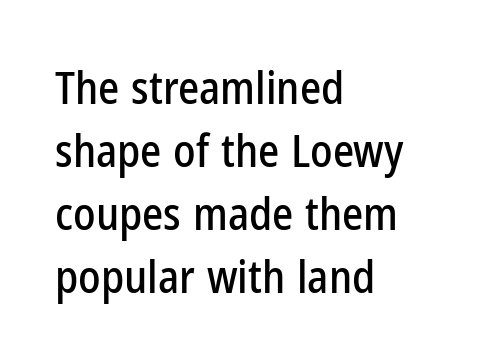
Q: Is the text italic (slanted)? A: No, it is upright.
Q: Is the typeface a serif or a sans-serif typeface? A: Sans-serif.
Q: Is the text underlined? A: No.
Q: How is the paragraph aligned? A: Left-aligned.
Q: Is the spacing between letters normal or unusually wide? A: Normal.
Q: Is the spacing between lines tight, normal or loose? A: Normal.
Q: Width (condensed, normal, or wide)? A: Condensed.
Q: Stroke contrast? A: Low.
Q: x-height? A: Medium.
Q: Monospaced? A: No.
